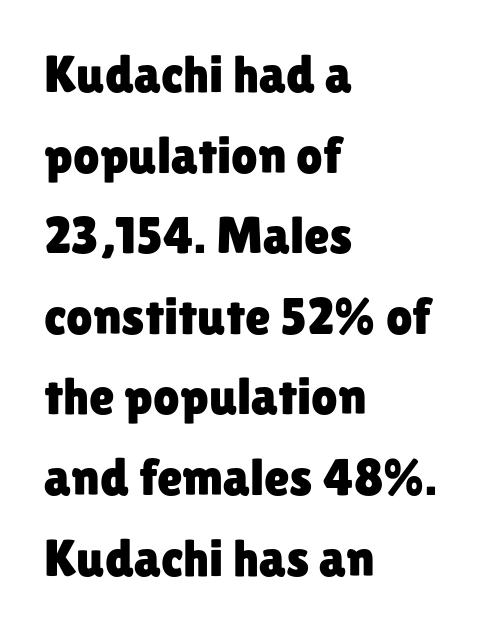
The image shows 52 px sans-serif type, upright; set left-aligned, normal line spacing (1.55x), normal letter spacing, not underlined; low stroke contrast and a medium x-height.
